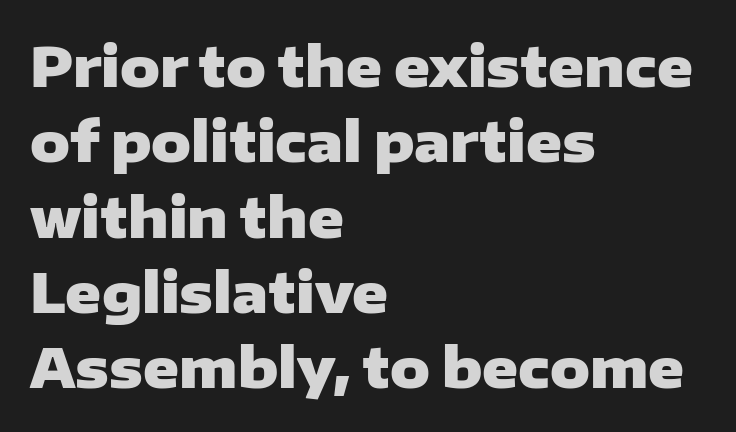
The leading is moderate, giving the passage an even texture. Clear beneath every line of the passage. All the whitespace from short lines collects on the right. Each letter's strokes conclude bluntly, with no projecting serifs.
